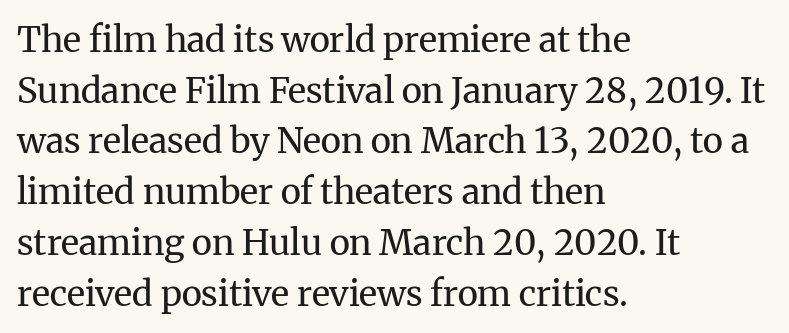
Is the block centered? No — it sits flush against the left margin. The letters carry serifs — small finishing strokes at the ends of their stems. Stroke thickness stays within the range of a standard reading face or lighter. Whoever set this chose a conventional vertical rhythm. The letters sit at their default tracking, neither squeezed nor spread.
